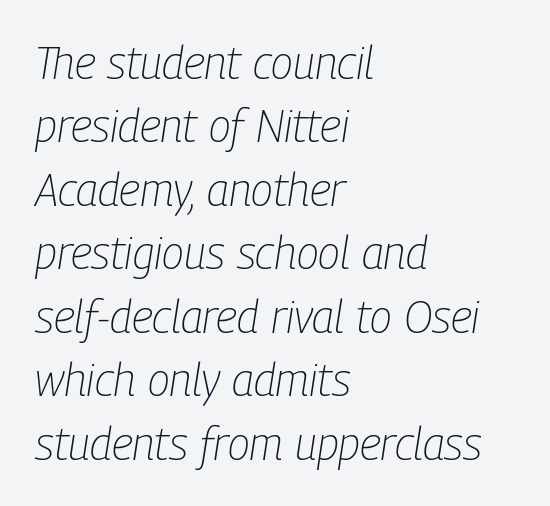
The letters advance in unequal steps, a hallmark of proportional type. The glyphs look as if they've been sheared to an angle. A typesetter would call this zero additional tracking. A clean baseline with only descenders dipping below it.
